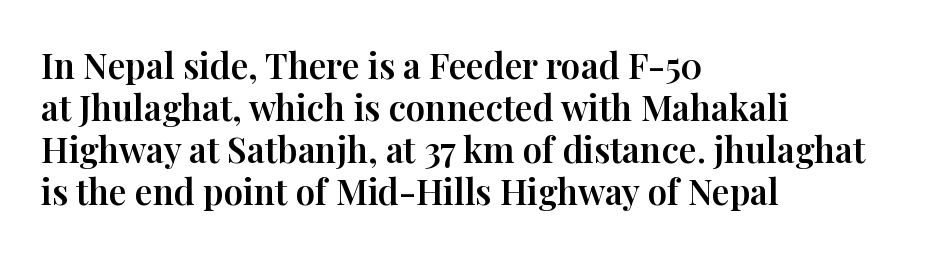
Posture: upright roman. Varying glyph widths throughout — classic text-font behaviour. Line starts are locked; line ends wander. The gap between lines stays unmarked.
